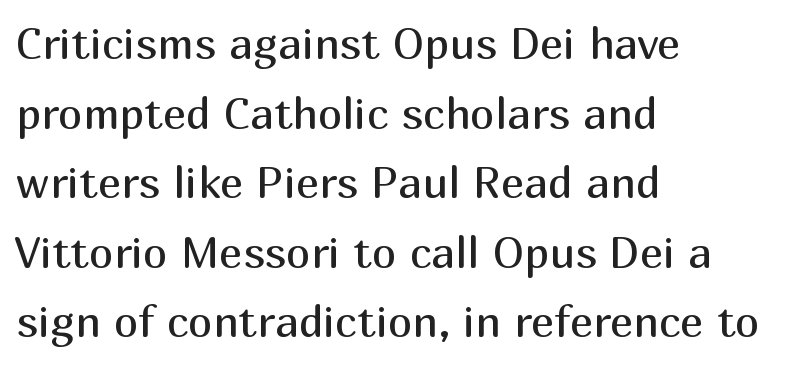
Q: Is the text bold? A: No.
Q: Is the text italic (slanted)? A: No, it is upright.
Q: Is the typeface a serif or a sans-serif typeface? A: Sans-serif.
Q: Is the text underlined? A: No.
Q: How is the paragraph aligned? A: Left-aligned.
Q: Is the spacing between letters normal or unusually wide? A: Normal.
Q: Is the spacing between lines tight, normal or loose? A: Normal.
Q: Width (condensed, normal, or wide)? A: Normal.
Q: Stroke contrast? A: Medium.
Q: x-height? A: Medium.
Q: Monospaced? A: No.
